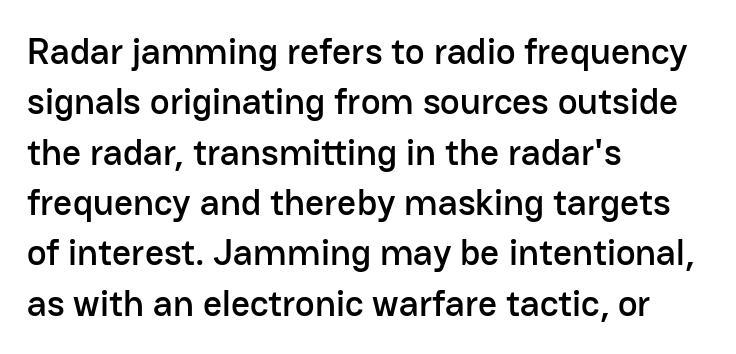
Each letter keeps its own natural width here, so spacing adapts to shape. The block of text has a typical density, with ordinary space between rows. A roman cut, with each character standing at attention. Beneath every word, the page is bare. These lines are composed in type without serifs. Inter-character spacing is left at the font's built-in metrics.
